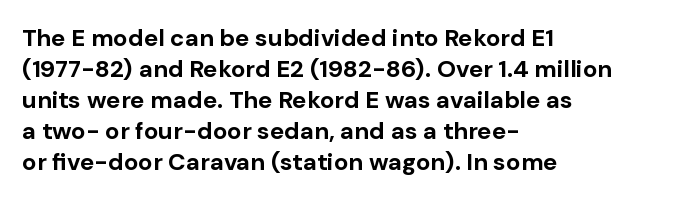
{"italic": "no", "bold": "yes", "underline": "no", "align": "left", "line_spacing": "normal", "line_spacing_ratio": 1.29, "letter_spacing": "normal", "letter_spacing_em": 0.0, "glyph_px": 24}
